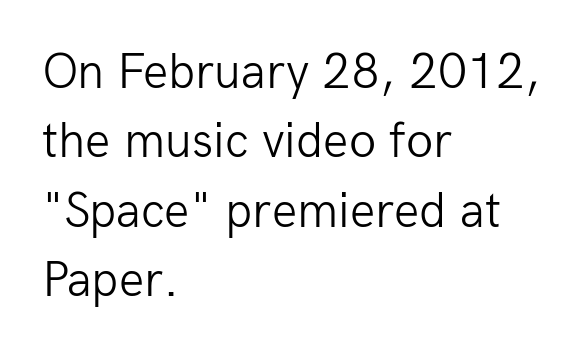
The image shows 50 px light sans-serif type, upright; set left-aligned, normal line spacing (1.39x), normal letter spacing, not underlined; low stroke contrast and a medium x-height.
